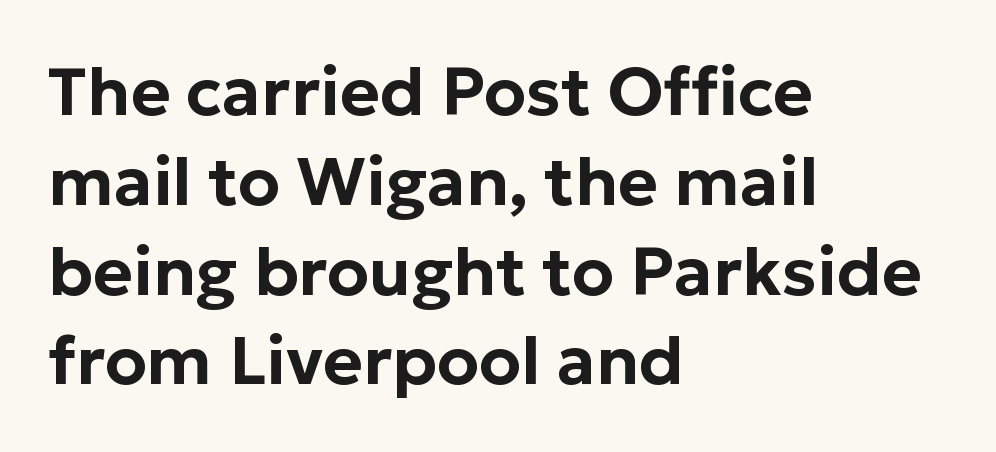
The image shows 68 px sans-serif type, upright; set left-aligned, normal line spacing (1.32x), normal letter spacing, not underlined; low stroke contrast and a medium x-height.
